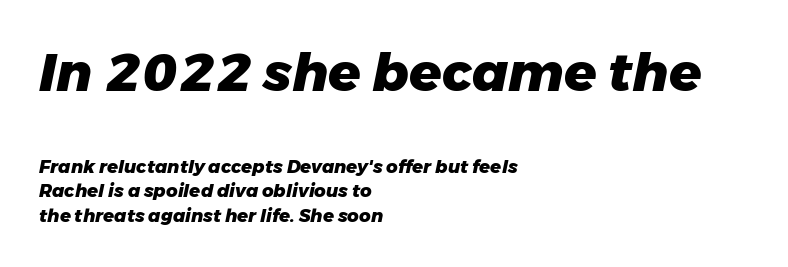
Posture: slanted. Typographic density is high because the face is bold. The paragraph has a hard left edge and a soft right edge. Rule under the text: the space is simply empty. The rendering uses a moderate line-height, typical for paragraphs.
